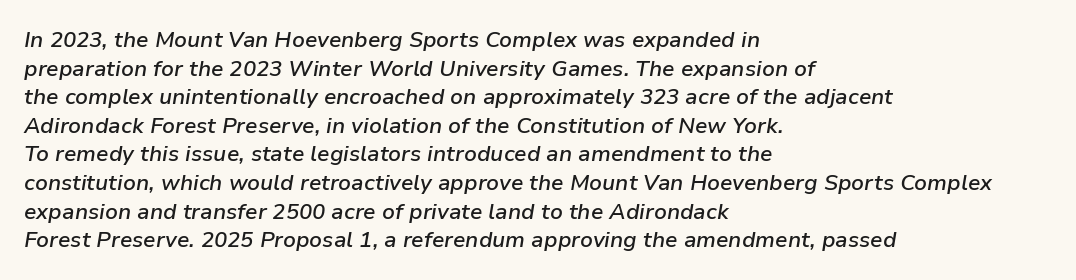
Q: Is the text bold? A: Semi-bold.
Q: Is the text italic (slanted)? A: Yes, it leans right by about 9 degrees.
Q: Is the text underlined? A: No.
Q: How is the paragraph aligned? A: Left-aligned.
Q: Is the spacing between letters normal or unusually wide? A: Normal.
Q: Is the spacing between lines tight, normal or loose? A: Normal.
